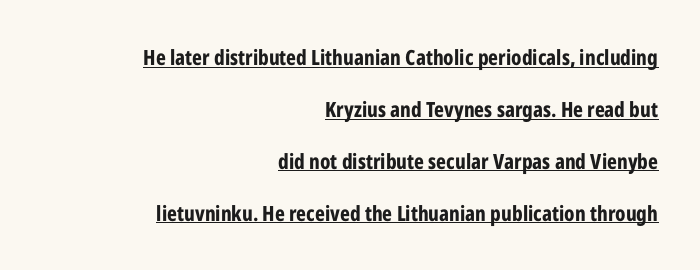
Every row of glyphs terminates at an identical x-position on the right. One glance says open: line gaps are wider than usual. The letters stand straight up with perfectly vertical stems. The passage shown is emphatically bold.
